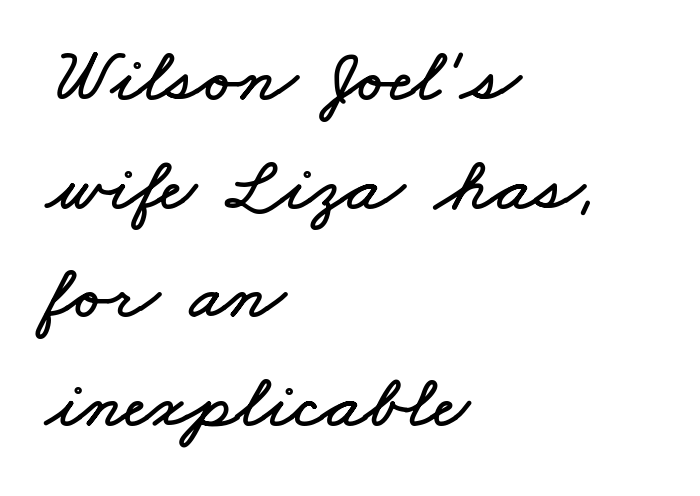
In CSS terms this would be text-align: left. Each letter keeps its own natural width here, so spacing adapts to shape. Inter-character spacing is left at the font's built-in metrics. The gap between lines stays unmarked. Notice how descenders clear the ascenders below comfortably — that's standard leading.
